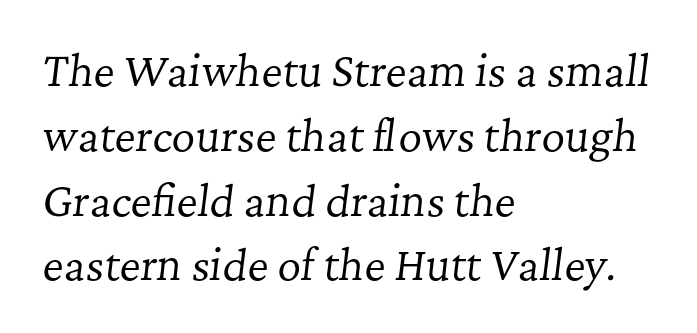
If you drew a ruler down the left edge, every line would touch it. Is this a fixed-width face? No — the glyphs have proportional, varying widths. This sample uses a serif face. The letterforms sit at book weight or below.
